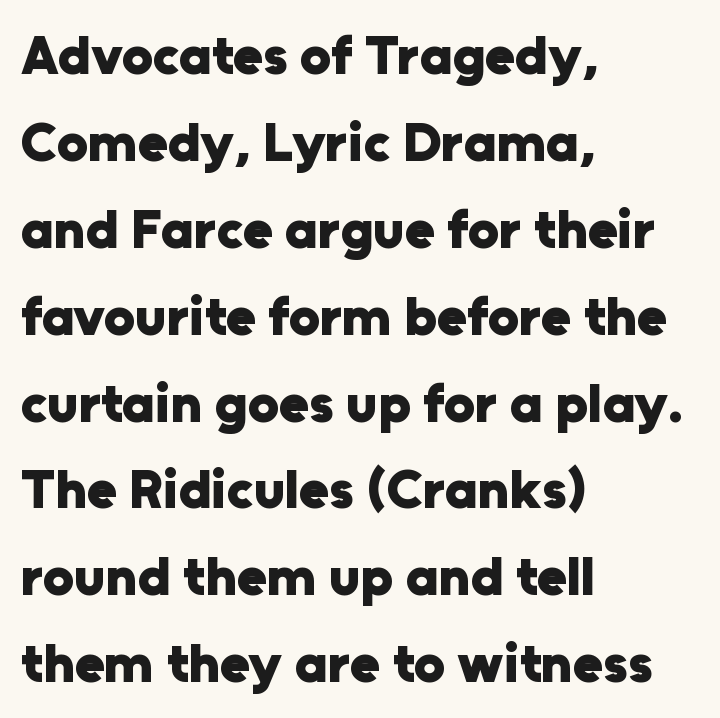
The image shows 55 px heavy sans-serif type, upright; set left-aligned, normal line spacing (1.58x), normal letter spacing, not underlined; low stroke contrast and a medium x-height.
